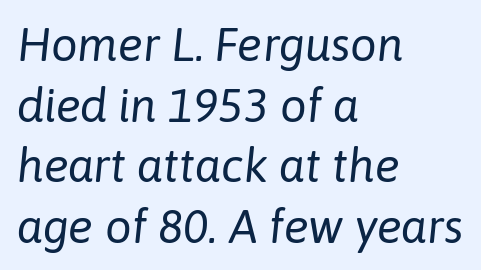
Q: Is the text bold? A: No.
Q: Is the text italic (slanted)? A: Yes, it leans right by about 6 degrees.
Q: Is the text underlined? A: No.
Q: How is the paragraph aligned? A: Left-aligned.
Q: Is the spacing between letters normal or unusually wide? A: Normal.
Q: Is the spacing between lines tight, normal or loose? A: Normal.
Q: Width (condensed, normal, or wide)? A: Normal.
Q: Stroke contrast? A: Low.
Q: x-height? A: Medium.
Q: Monospaced? A: No.
